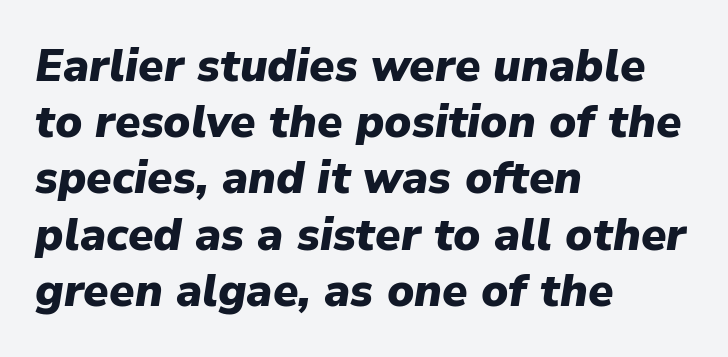
Q: Is the text bold? A: Yes.
Q: Is the text italic (slanted)? A: Yes, it leans right by about 9 degrees.
Q: Is the text underlined? A: No.
Q: How is the paragraph aligned? A: Left-aligned.
Q: Is the spacing between letters normal or unusually wide? A: Normal.
Q: Is the spacing between lines tight, normal or loose? A: Normal.
Q: Width (condensed, normal, or wide)? A: Normal.
Q: Stroke contrast? A: Low.
Q: x-height? A: Medium.
Q: Monospaced? A: No.
